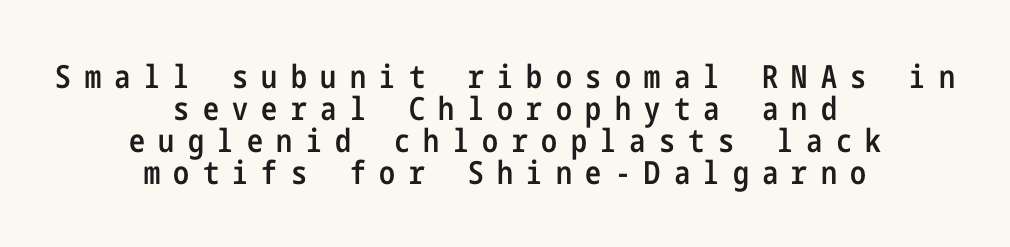
The image shows 32 px semibold, condensed sans-serif type, upright; set centered, tight line spacing (1.0x), unusually wide letter spacing (+0.42 em), not underlined; low stroke contrast and a medium x-height.
